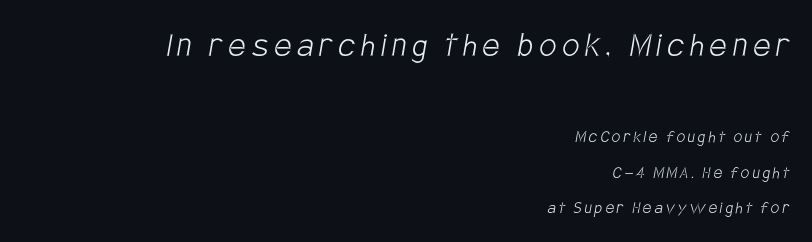
The image shows 38 px light, condensed sans-serif type; set right-aligned, line spacing 1.88x, not underlined; the first (top) block is 2.0x larger; low stroke contrast and a large x-height.
